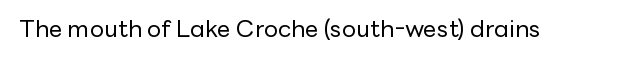
Q: Is the text bold? A: No.
Q: Is the text italic (slanted)? A: No, it is upright.
Q: Is the text underlined? A: No.
Q: Is the spacing between letters normal or unusually wide? A: Normal.
